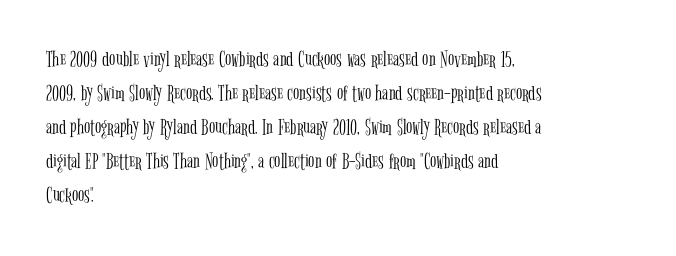
The image shows 23 px text type, upright; set left-aligned, normal line spacing (1.48x), normal letter spacing, not underlined.
